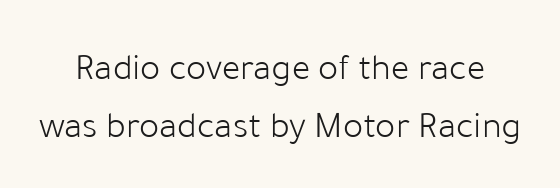
{"serif": "no", "italic": "no", "bold": "no", "weight": "light", "width": "normal", "stroke_contrast": "low", "x_height": "medium", "monospaced": "no", "underline": "no", "line_spacing": "normal", "line_spacing_ratio": 1.53, "letter_spacing": "normal", "letter_spacing_em": 0.0, "glyph_px": 38}
